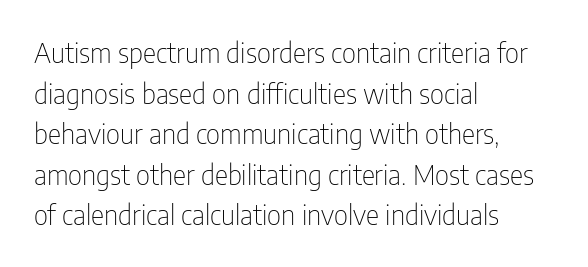
Q: Is the text bold? A: No.
Q: Is the text italic (slanted)? A: No, it is upright.
Q: Is the typeface a serif or a sans-serif typeface? A: Sans-serif.
Q: Is the text underlined? A: No.
Q: How is the paragraph aligned? A: Left-aligned.
Q: Is the spacing between letters normal or unusually wide? A: Normal.
Q: Is the spacing between lines tight, normal or loose? A: Normal.
Q: Width (condensed, normal, or wide)? A: Condensed.
Q: Stroke contrast? A: Low.
Q: x-height? A: Medium.
Q: Monospaced? A: No.
